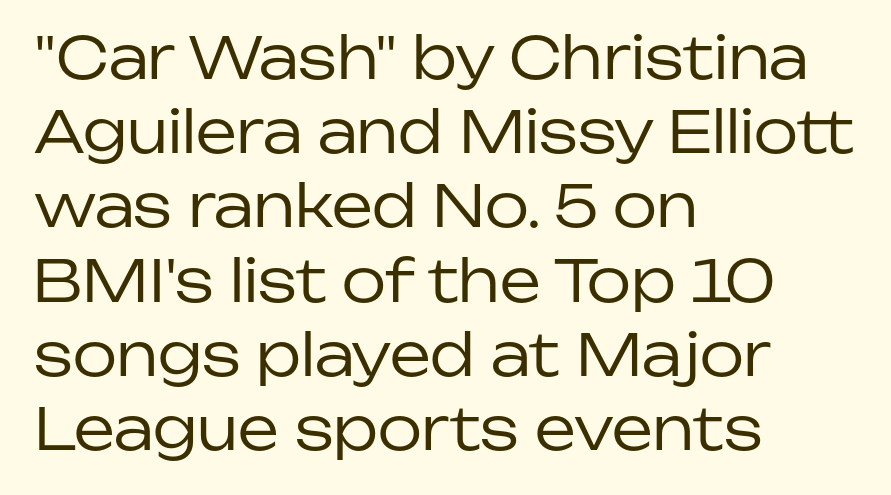
The image shows 58 px regular-weight sans-serif type, upright; set left-aligned, normal line spacing (1.28x), normal letter spacing, not underlined; low stroke contrast and a medium x-height.
